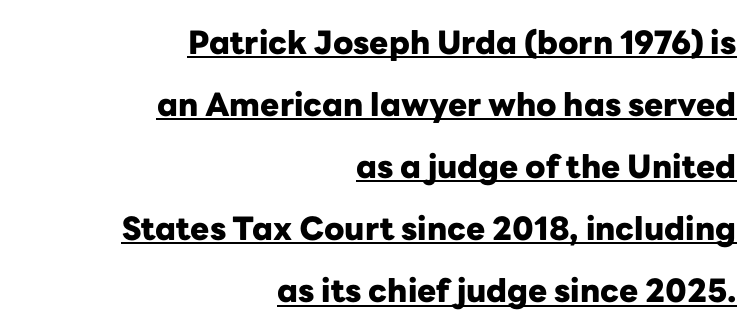
{"serif": "no", "italic": "no", "bold": "yes", "weight": "heavy", "width": "normal", "stroke_contrast": "low", "x_height": "medium", "monospaced": "no", "underline": "yes", "align": "right", "line_spacing": "loose", "line_spacing_ratio": 1.94, "letter_spacing": "normal", "letter_spacing_em": 0.0, "glyph_px": 32}
